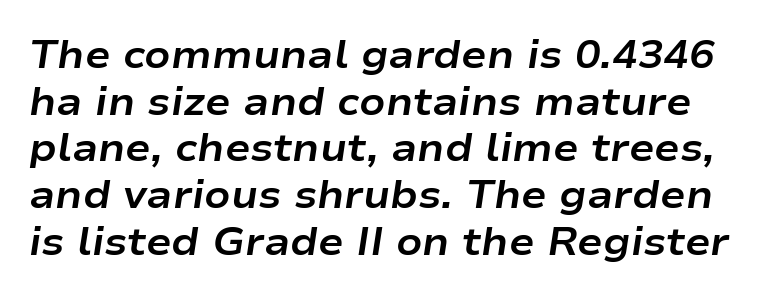
Each letter keeps its own natural width here, so spacing adapts to shape. The type is set solid horizontally, with unmodified tracking. The axis of the letterforms is tilted away from vertical. Has an underline been added? It has not. Students, this is bold: see how much ink each stroke carries.
